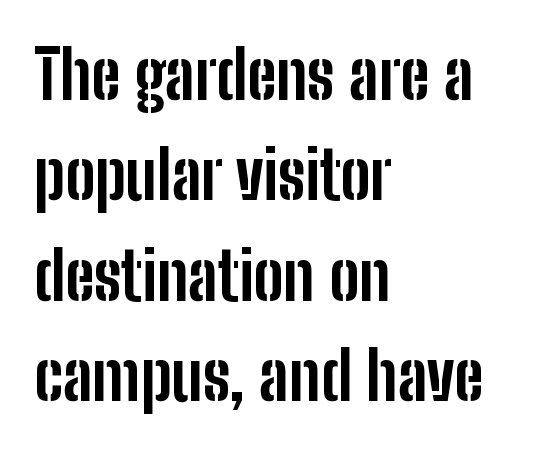
{"serif": "no", "italic": "no", "bold": "yes", "weight": "bold", "width": "condensed", "stroke_contrast": "low", "x_height": "medium", "monospaced": "no", "underline": "no", "align": "left", "line_spacing": "normal", "line_spacing_ratio": 1.5, "letter_spacing": "normal", "letter_spacing_em": 0.0, "glyph_px": 67}
